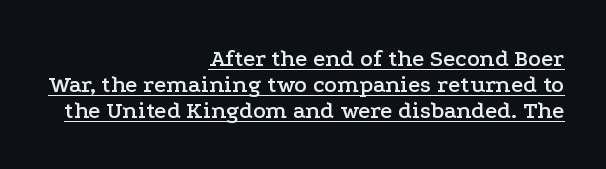
{"italic": "no", "underline": "yes", "align": "right", "line_spacing": "tight", "line_spacing_ratio": 1.09, "letter_spacing": "normal", "letter_spacing_em": 0.0, "glyph_px": 24}
